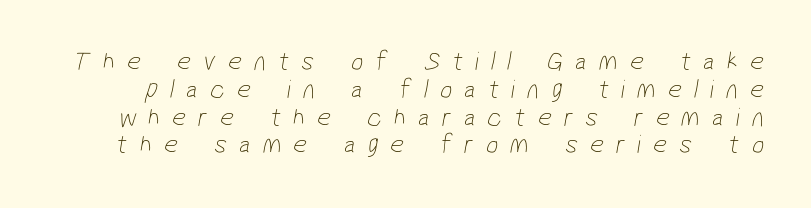
Q: Is the text bold? A: No.
Q: Is the text underlined? A: No.
Q: Is the spacing between letters normal or unusually wide? A: Unusually wide.
Q: Is the spacing between lines tight, normal or loose? A: Tight.
